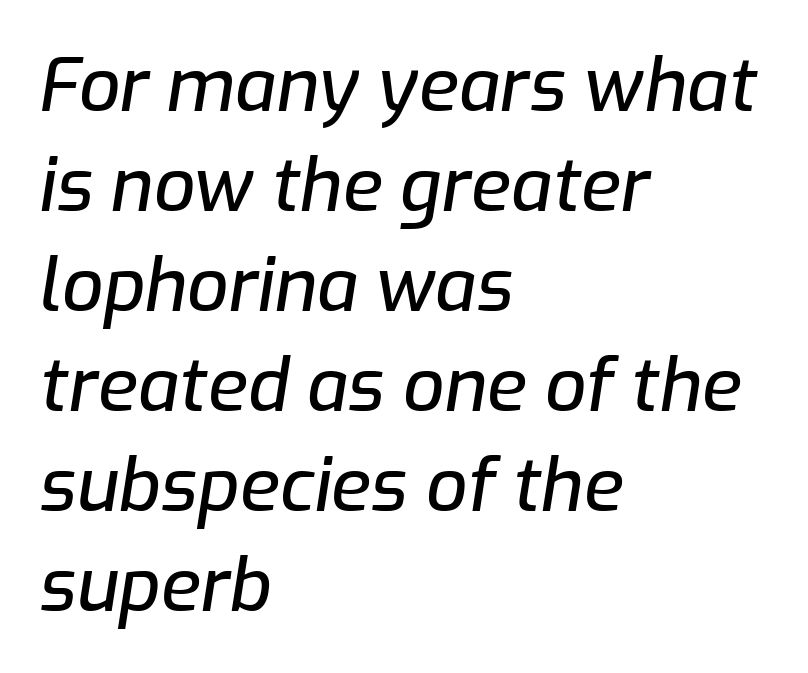
You could not count columns in this text — the font is proportionally spaced. Looking at the ascenders, they clearly lean. The string is rendered with underlining switched off. Successive baselines arrive at the customary interval. Each line starts at the same left margin while the right side varies. The horizontal fit of the characters is conventional and even.
